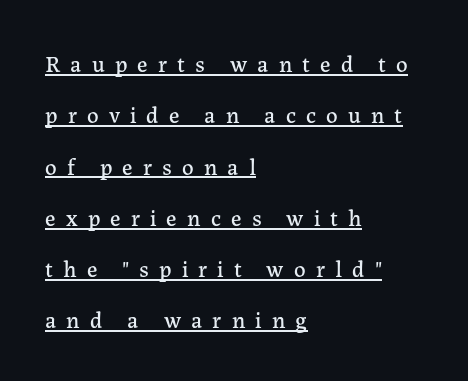
Leading is clearly above the norm, producing a sparse column. Check the space under the baseline: a stroke is drawn there. The compositor pushed each line to the left boundary. You could only call the tracking loose — the letters float apart. Designer's note — italics off, roman on.
